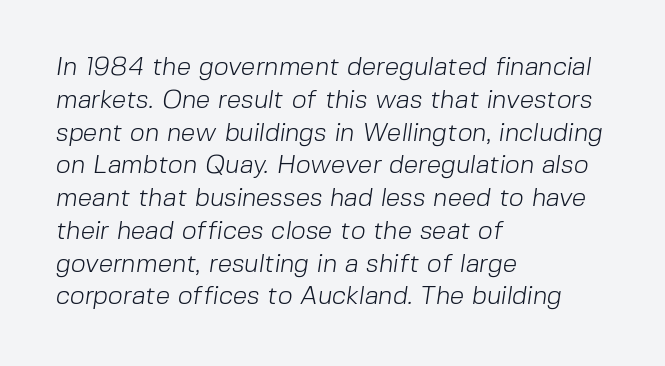
{"bold": "no", "underline": "no", "align": "left", "line_spacing": "normal", "line_spacing_ratio": 1.26, "letter_spacing": "normal", "letter_spacing_em": 0.0, "glyph_px": 26}
